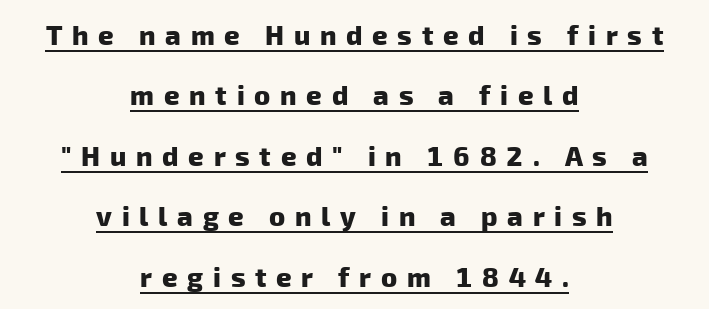
The image shows 27 px bold type; set centered, loose line spacing (2.24x), unusually wide letter spacing (+0.36 em), underlined.
